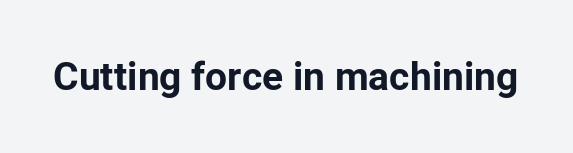
The face used here is rendered with its standard letterfit. Only glyphs here, with clear space below each row. Is this a fixed-width face? No — the glyphs have proportional, varying widths. Ordinary non-slanted type is in use. Thick stems and heavy bowls — unmistakably bold. The type family on display is of the sans-serif kind.
